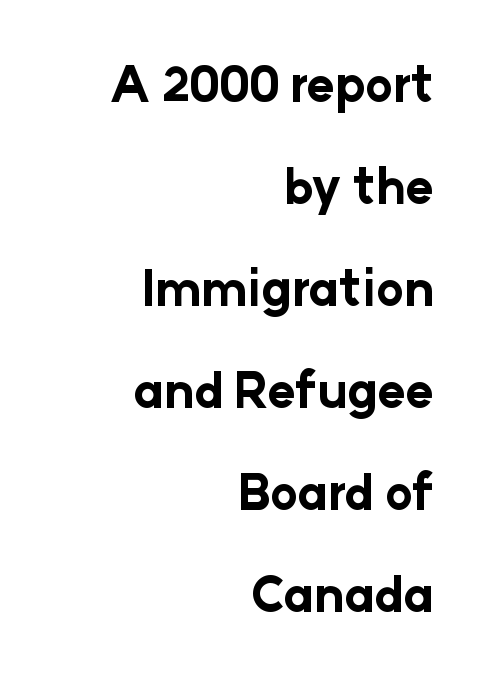
Stroke terminals: plain, sans-serif. Is the block centered? No — it sits flush against the right margin. Bold? Absolutely — the strokes are thick and heavy. A typesetter would call this proportional, since set widths differ per character. Just letters on the line, the space beneath them empty. Inter-character spacing is left at the font's built-in metrics.
